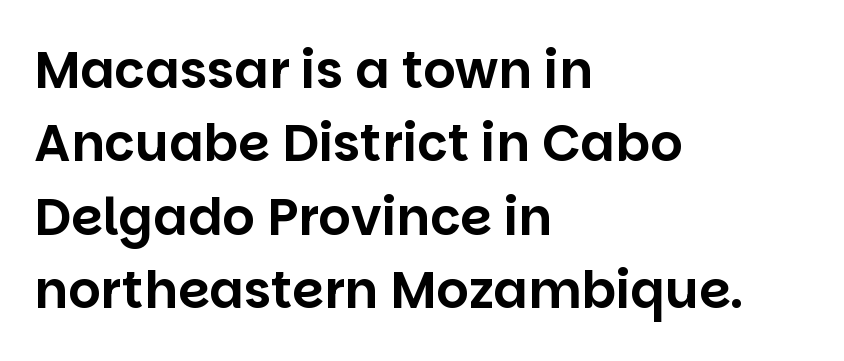
Note the varied advance widths — an 'i' is clearly narrower than an 'm'. Regarding leading, the lines here are spaced in the standard way. No italicization has been applied; the sample stays upright. Grotesque or geometric, the face here clearly has no serifs.
